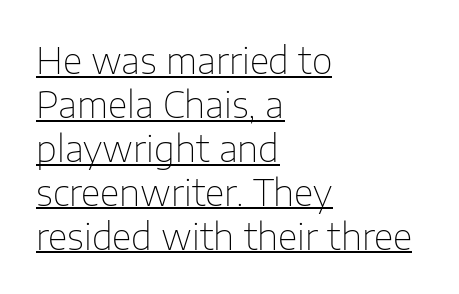
{"serif": "no", "italic": "no", "bold": "no", "weight": "thin", "width": "normal", "stroke_contrast": "low", "x_height": "medium", "monospaced": "no", "underline": "yes", "align": "left", "line_spacing_ratio": 1.22, "letter_spacing": "normal", "letter_spacing_em": 0.0, "glyph_px": 36}
